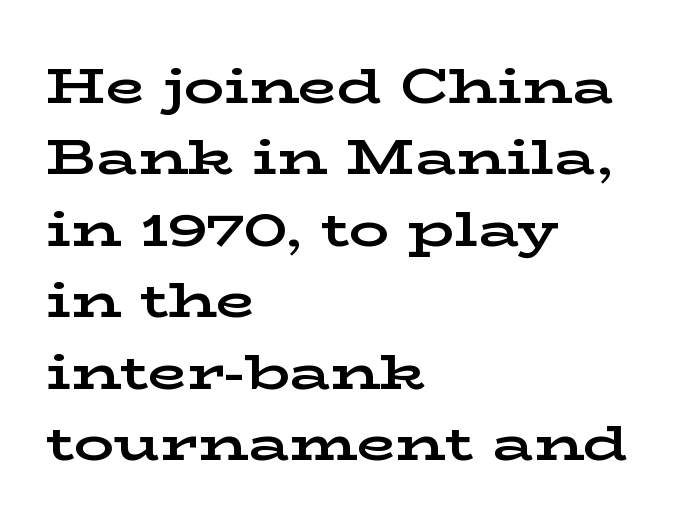
The image shows 50 px bold, wide serif type, upright; set left-aligned, normal line spacing (1.43x), normal letter spacing, not underlined; low stroke contrast and a medium x-height.
